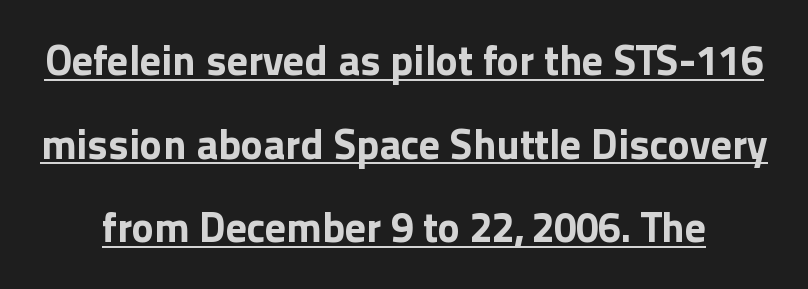
The rendering uses natural spacing where letterforms have individual widths. Is there an underline? Yes — a line sits under the letters. Heavy, bold letterforms. Serifs: no, the terminals of the letterforms are clean.
